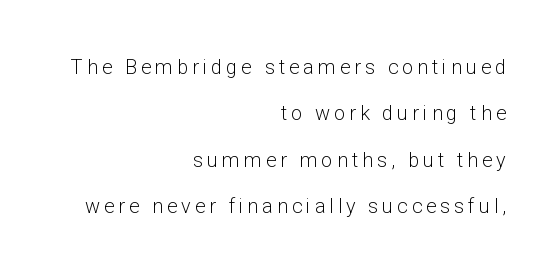
{"italic": "no", "bold": "no", "underline": "no", "align": "right", "line_spacing": "loose", "line_spacing_ratio": 2.32, "letter_spacing": "wide", "letter_spacing_em": 0.2, "glyph_px": 20}
